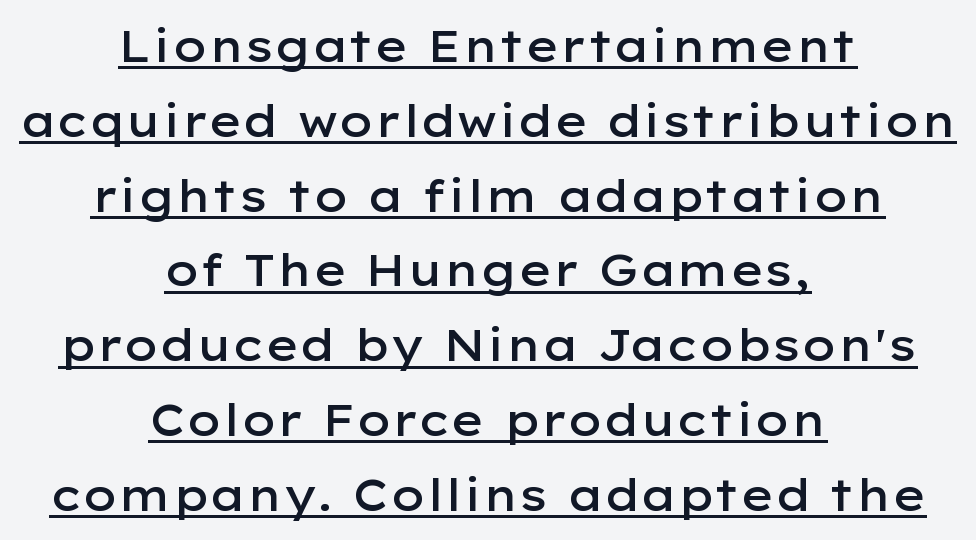
Q: Is the text bold? A: Semi-bold.
Q: Is the text italic (slanted)? A: No, it is upright.
Q: Is the typeface a serif or a sans-serif typeface? A: Sans-serif.
Q: Is the text underlined? A: Yes.
Q: How is the paragraph aligned? A: Centered.
Q: Is the spacing between letters normal or unusually wide? A: Normal.
Q: Is the spacing between lines tight, normal or loose? A: Normal.
Q: Width (condensed, normal, or wide)? A: Wide.
Q: Stroke contrast? A: Low.
Q: x-height? A: Medium.
Q: Monospaced? A: No.
